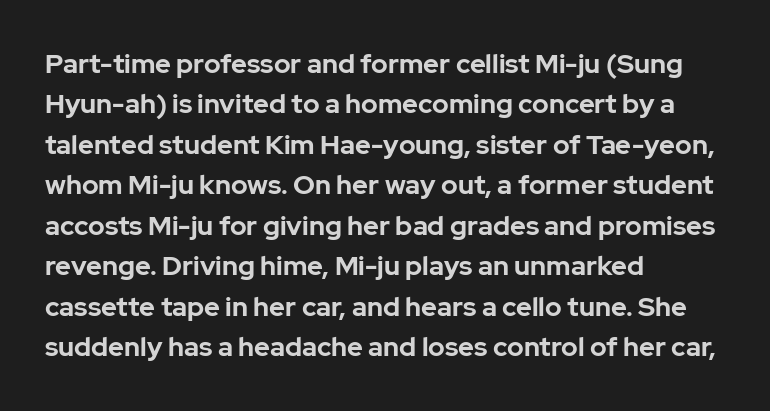
{"italic": "no", "bold": "yes", "underline": "no", "align": "left", "line_spacing": "normal", "line_spacing_ratio": 1.5, "letter_spacing": "normal", "letter_spacing_em": 0.0, "glyph_px": 27}
